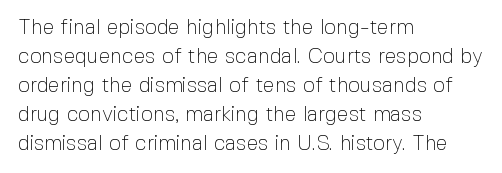
The image shows 21 px text type, upright; set left-aligned, normal line spacing (1.38x), normal letter spacing, not underlined.
